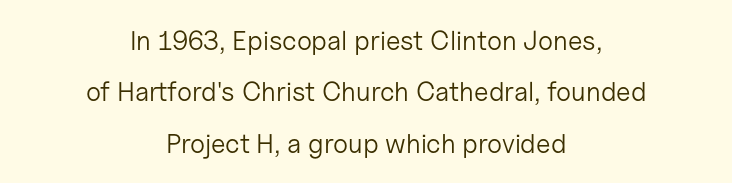
{"italic": "no", "bold": "no", "underline": "no", "align": "center", "line_spacing": "loose", "line_spacing_ratio": 1.9, "letter_spacing": "normal", "letter_spacing_em": 0.0, "glyph_px": 27}
